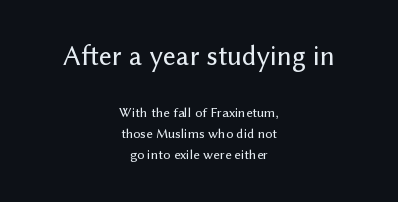
The designer went with a sans here, leaving each stem footless. Horizontal alignment here is central, giving a formal, balanced look. The line texture is even and compact thanks to regular tracking. Summary of vertical rhythm: regular, with standard interline spacing. This is roman type, the default non-slanted kind.
